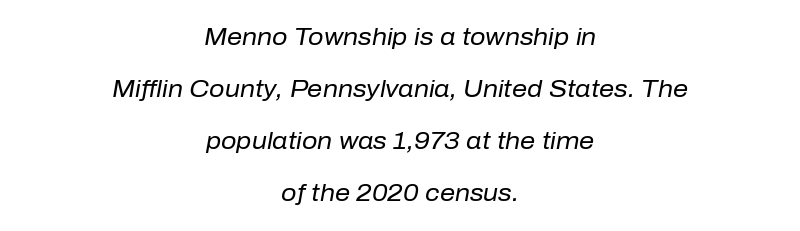
Does the lettering tilt? It does — this is italic. The cut favours lightness, reaching ordinary text weight at its darkest. This rendering features lettering with no underline. Which margin do the lines hug? Neither — every line sits in the middle.
